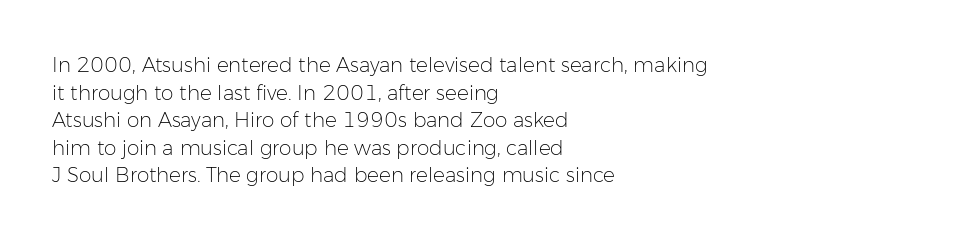
Q: Is the text bold? A: No.
Q: Is the text italic (slanted)? A: No, it is upright.
Q: Is the text underlined? A: No.
Q: How is the paragraph aligned? A: Left-aligned.
Q: Is the spacing between letters normal or unusually wide? A: Normal.
Q: Is the spacing between lines tight, normal or loose? A: Normal.
